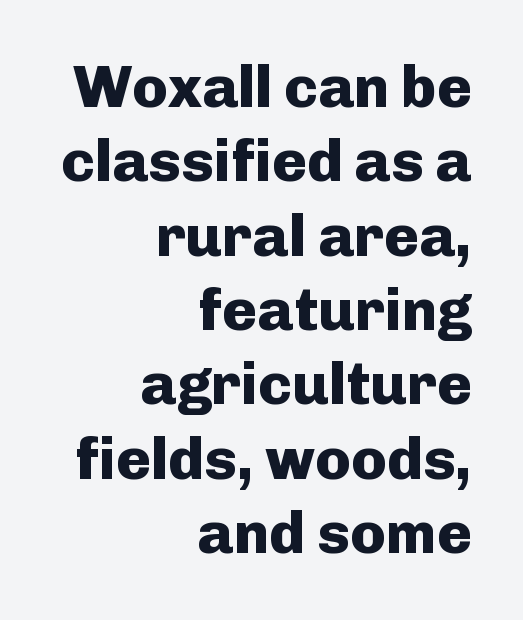
The image shows 59 px heavy sans-serif type, upright; set right-aligned, normal line spacing (1.26x), normal letter spacing, not underlined; low stroke contrast and a medium x-height.
